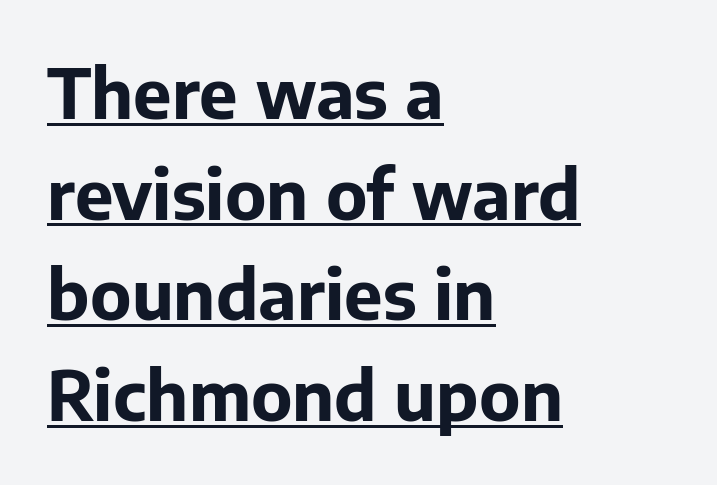
{"serif": "no", "italic": "no", "bold": "yes", "weight": "bold", "width": "normal", "stroke_contrast": "low", "x_height": "medium", "monospaced": "no", "underline": "yes", "align": "left", "line_spacing": "normal", "line_spacing_ratio": 1.46, "letter_spacing": "normal", "letter_spacing_em": 0.0, "glyph_px": 69}
